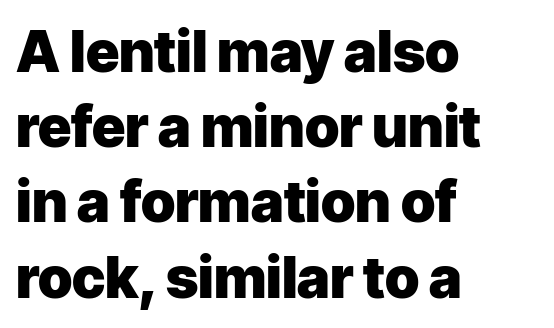
Q: Is the text bold? A: Yes.
Q: Is the text italic (slanted)? A: No, it is upright.
Q: Is the typeface a serif or a sans-serif typeface? A: Sans-serif.
Q: Is the text underlined? A: No.
Q: How is the paragraph aligned? A: Left-aligned.
Q: Is the spacing between letters normal or unusually wide? A: Normal.
Q: Is the spacing between lines tight, normal or loose? A: Normal.
Q: Width (condensed, normal, or wide)? A: Normal.
Q: Stroke contrast? A: Low.
Q: x-height? A: Medium.
Q: Monospaced? A: No.
